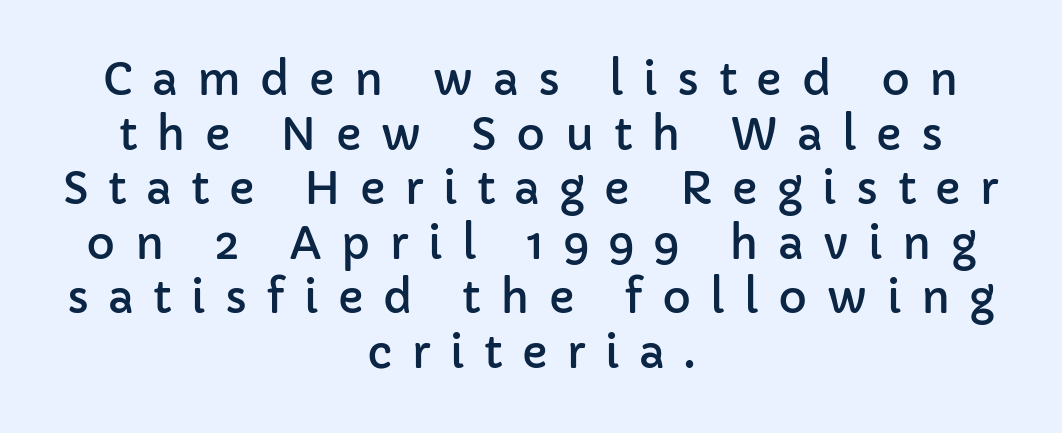
Q: Is the text italic (slanted)? A: No, it is upright.
Q: Is the typeface a serif or a sans-serif typeface? A: Sans-serif.
Q: Is the text underlined? A: No.
Q: How is the paragraph aligned? A: Centered.
Q: Is the spacing between letters normal or unusually wide? A: Unusually wide.
Q: Width (condensed, normal, or wide)? A: Normal.
Q: Stroke contrast? A: Low.
Q: x-height? A: Medium.
Q: Monospaced? A: No.
